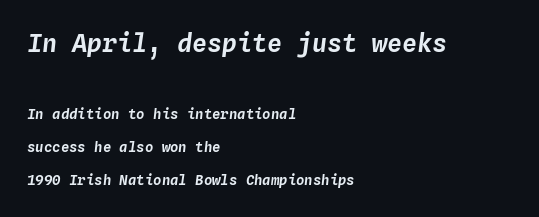
Students, note that the glyphs here touch the page at normal intervals. A typesetter would mark this as italic. Lines of text with bare space underneath. The letters in the upper block stand taller than those in the block below.
